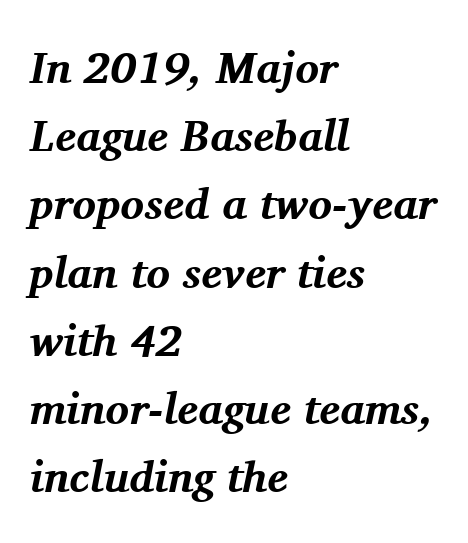
Q: Is the text bold? A: Yes.
Q: Is the text italic (slanted)? A: Yes, it leans right by about 11 degrees.
Q: Is the typeface a serif or a sans-serif typeface? A: Serif.
Q: Is the text underlined? A: No.
Q: How is the paragraph aligned? A: Left-aligned.
Q: Is the spacing between letters normal or unusually wide? A: Normal.
Q: Is the spacing between lines tight, normal or loose? A: Normal.
Q: Width (condensed, normal, or wide)? A: Normal.
Q: Stroke contrast? A: Medium.
Q: x-height? A: Medium.
Q: Monospaced? A: No.
